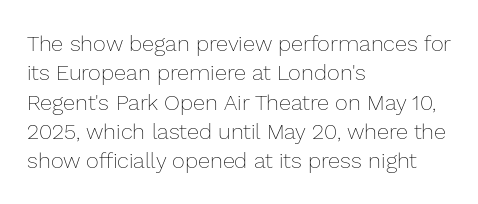
{"italic": "no", "bold": "no", "underline": "no", "align": "left", "line_spacing": "normal", "line_spacing_ratio": 1.33, "letter_spacing": "normal", "letter_spacing_em": 0.0, "glyph_px": 22}
